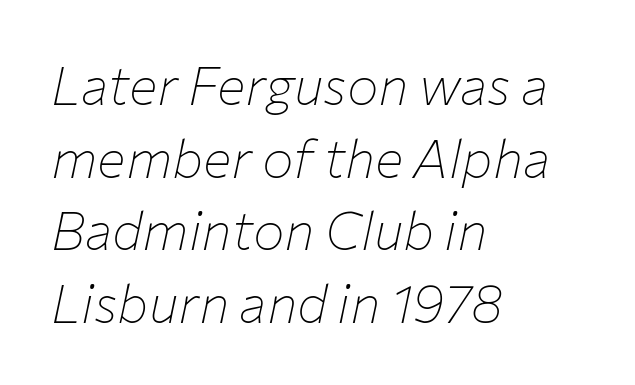
Q: Is the text bold? A: No.
Q: Is the text italic (slanted)? A: Yes, it leans right by about 12 degrees.
Q: Is the text underlined? A: No.
Q: How is the paragraph aligned? A: Left-aligned.
Q: Is the spacing between letters normal or unusually wide? A: Normal.
Q: Is the spacing between lines tight, normal or loose? A: Normal.
Q: Width (condensed, normal, or wide)? A: Normal.
Q: Stroke contrast? A: Low.
Q: x-height? A: Medium.
Q: Monospaced? A: No.
